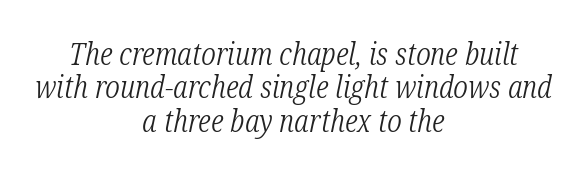
{"serif": "yes", "italic": "yes", "lean": "right", "slant_degrees": 12, "bold": "no", "weight": "light", "width": "condensed", "stroke_contrast": "low", "x_height": "medium", "monospaced": "no", "underline": "no", "align": "center", "line_spacing": "tight", "line_spacing_ratio": 1.08, "letter_spacing": "normal", "letter_spacing_em": 0.0, "glyph_px": 31}
